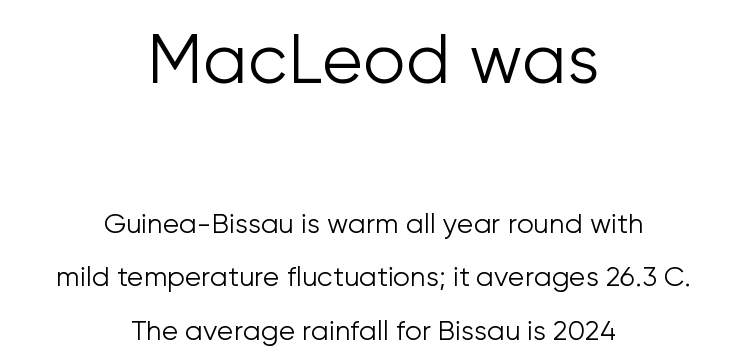
Stem width sits at or under what a default text font uses. A student would call this center alignment; a typographer would say set centered. Is there much room between lines? Yes — plenty of vertical air separates them. Honestly, there is no underline to notice here at all. The text was rendered using a sans face with plain stroke endings. The composition opens big and finishes small.
